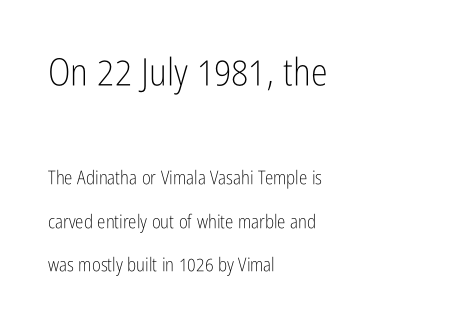
A student would notice the top passage is typeset larger than what follows. Does the lettering tilt? It doesn't — this is upright. The gaps between neighbouring characters are ordinary and unremarkable. The space beneath each line is pristine and unruled.
